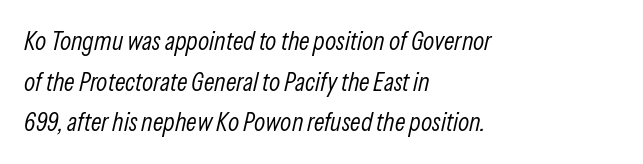
{"italic": "yes", "lean": "right", "slant_degrees": 13, "bold": "no", "underline": "no", "align": "left", "line_spacing": "normal", "line_spacing_ratio": 1.56, "letter_spacing": "normal", "letter_spacing_em": 0.0, "glyph_px": 26}
